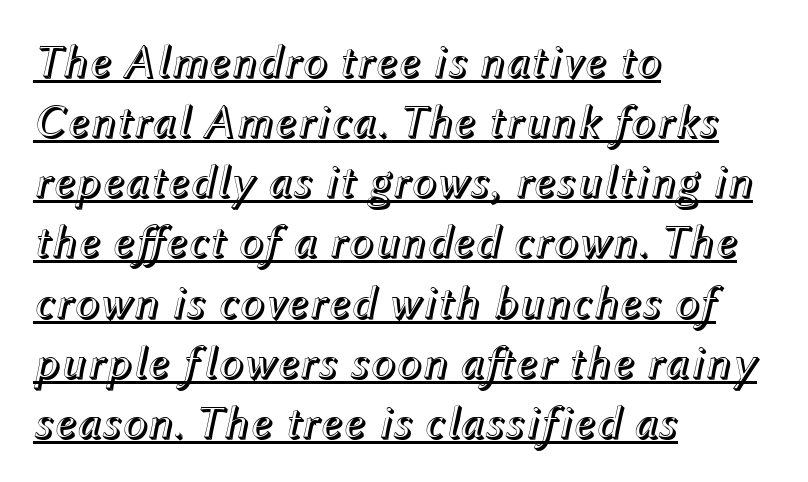
Q: Is the text italic (slanted)? A: Yes, it leans right by about 12 degrees.
Q: Is the text underlined? A: Yes.
Q: How is the paragraph aligned? A: Left-aligned.
Q: Is the spacing between letters normal or unusually wide? A: Normal.
Q: Is the spacing between lines tight, normal or loose? A: Normal.
Q: Width (condensed, normal, or wide)? A: Normal.
Q: x-height? A: Medium.
Q: Monospaced? A: No.
